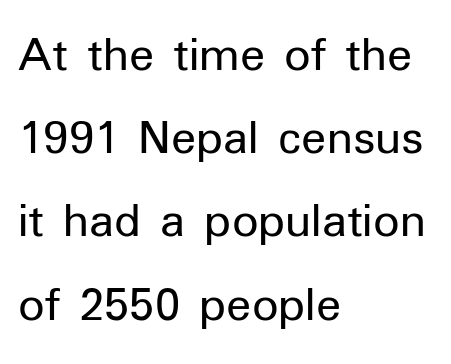
A classic flush-left, rag-right setting is used for this passage. Beneath every word, the page is bare. These lines were composed using upright roman letters. The face used here is proportionally spaced, like ordinary book or web type.
